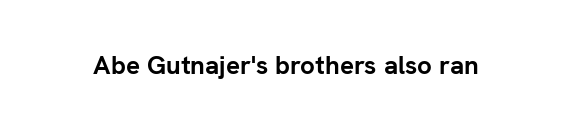
Only glyphs here, with clear space below each row. Rendered with straight, roman letterforms. The glyphs have the mass of a bold cut. Observe the ordinary spacing: letters are neighbours, not strangers.
